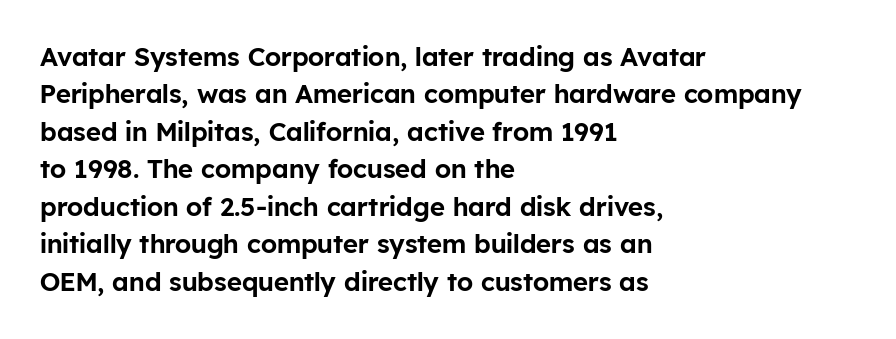
The image shows 26 px text type, upright; set left-aligned, normal line spacing (1.44x), normal letter spacing, not underlined.
